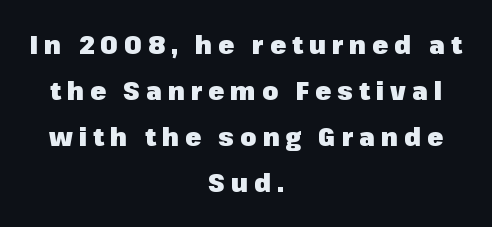
The image shows 26 px bold type, upright; set centered, line spacing 1.77x, unusually wide letter spacing (+0.23 em), not underlined.
